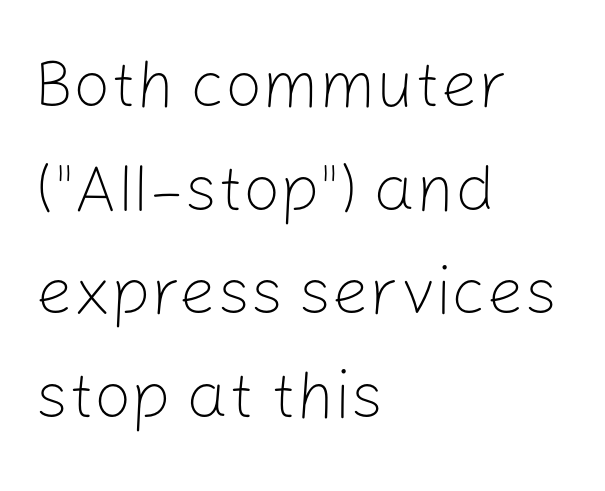
The image shows 66 px light sans-serif type, upright; set left-aligned, normal line spacing (1.57x), normal letter spacing, not underlined; low stroke contrast and a medium x-height.
